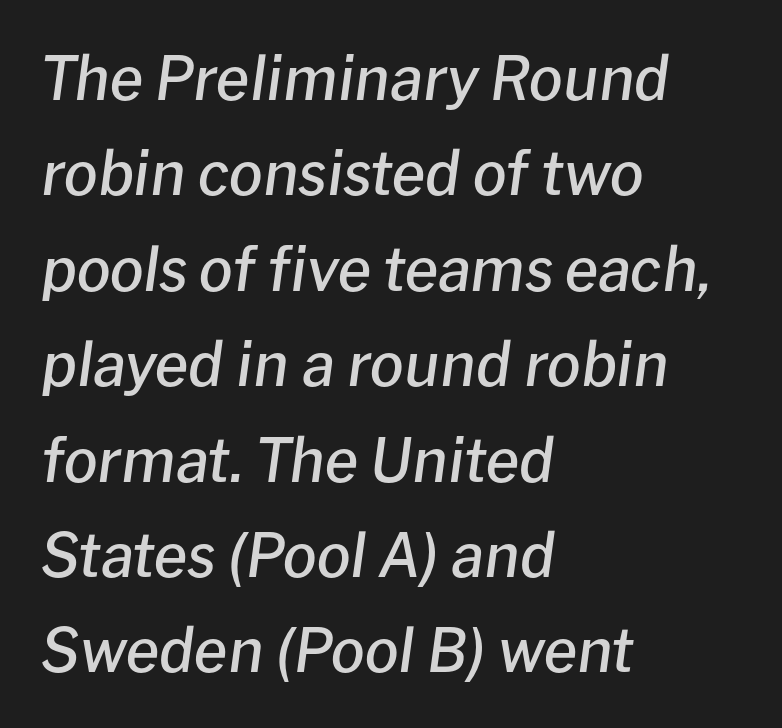
{"italic": "yes", "lean": "right", "slant_degrees": 8, "bold": "semi", "weight": "semibold", "width": "normal", "stroke_contrast": "low", "x_height": "medium", "monospaced": "no", "underline": "no", "align": "left", "line_spacing": "normal", "line_spacing_ratio": 1.59, "letter_spacing": "normal", "letter_spacing_em": 0.0, "glyph_px": 60}
